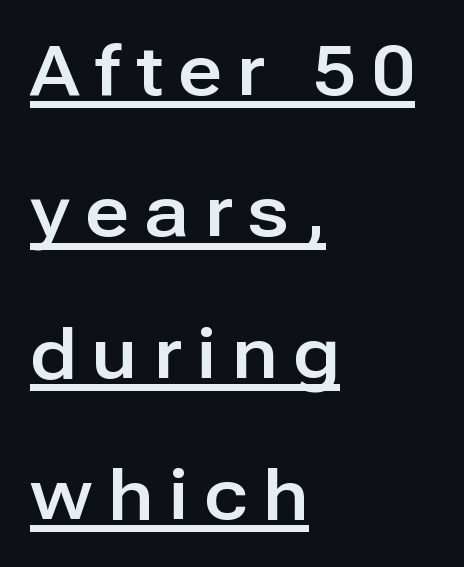
Q: Is the text italic (slanted)? A: No, it is upright.
Q: Is the typeface a serif or a sans-serif typeface? A: Sans-serif.
Q: Is the text underlined? A: Yes.
Q: How is the paragraph aligned? A: Left-aligned.
Q: Is the spacing between letters normal or unusually wide? A: Unusually wide.
Q: Is the spacing between lines tight, normal or loose? A: Loose.
Q: Width (condensed, normal, or wide)? A: Normal.
Q: Stroke contrast? A: Low.
Q: x-height? A: Medium.
Q: Monospaced? A: No.
